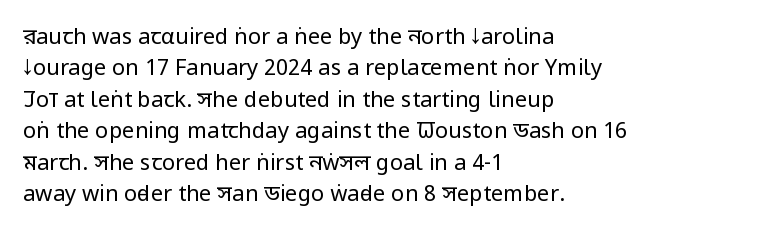
The image shows 22 px text type, upright; set left-aligned, normal line spacing (1.43x), normal letter spacing, not underlined.
